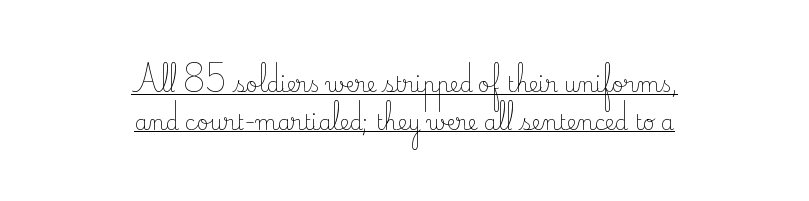
You can see a thin bar hugging the bottom of the glyphs. The gaps between neighbouring characters are ordinary and unremarkable. This rendering uses center alignment, leaving both contours irregular but symmetric. These lines were composed using upright roman letters. The strokes carry an ordinary text weight at most.
